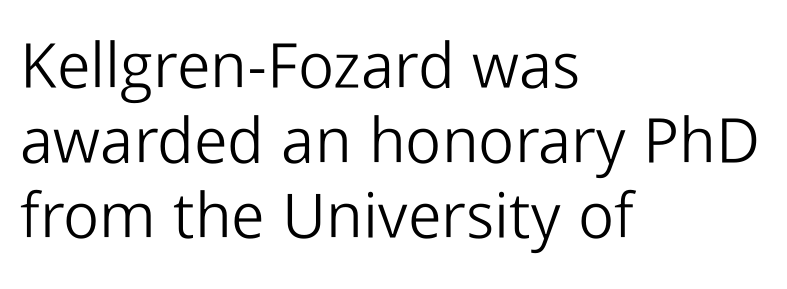
Q: Is the text bold? A: No.
Q: Is the text italic (slanted)? A: No, it is upright.
Q: Is the typeface a serif or a sans-serif typeface? A: Sans-serif.
Q: Is the text underlined? A: No.
Q: How is the paragraph aligned? A: Left-aligned.
Q: Is the spacing between letters normal or unusually wide? A: Normal.
Q: Width (condensed, normal, or wide)? A: Normal.
Q: Stroke contrast? A: Low.
Q: x-height? A: Medium.
Q: Monospaced? A: No.
